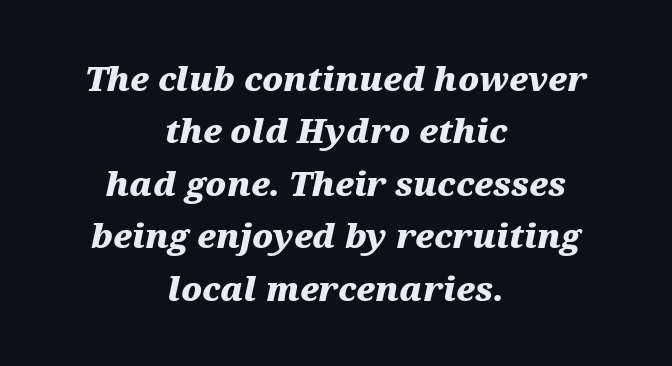
Typesetter's note: full bold, strokes at maximum text heaviness. The strip under each line holds only bare page. If you folded the block vertically in half, each line would mirror itself in length. Interline gaps are of average width in this sample. Note the varied advance widths — an 'i' is clearly narrower than an 'm'.
